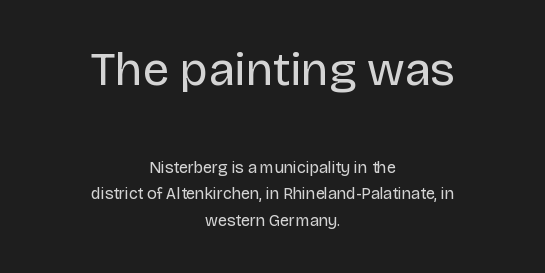
Each letter keeps its own natural width here, so spacing adapts to shape. When letters stand straight like this, we call the style roman or upright. The text was rendered using a sans face with plain stroke endings. Honestly, the row spacing looks completely unremarkable.
